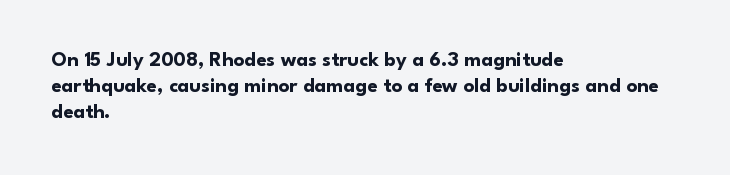
Q: Is the text bold? A: Yes.
Q: Is the text italic (slanted)? A: No, it is upright.
Q: Is the text underlined? A: No.
Q: How is the paragraph aligned? A: Left-aligned.
Q: Is the spacing between letters normal or unusually wide? A: Normal.
